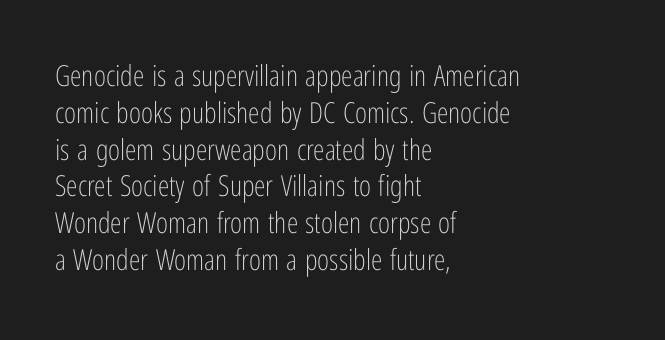
Q: Is the text bold? A: No.
Q: Is the text italic (slanted)? A: No, it is upright.
Q: Is the typeface a serif or a sans-serif typeface? A: Sans-serif.
Q: Is the text underlined? A: No.
Q: How is the paragraph aligned? A: Left-aligned.
Q: Is the spacing between letters normal or unusually wide? A: Normal.
Q: Is the spacing between lines tight, normal or loose? A: Normal.
Q: Width (condensed, normal, or wide)? A: Condensed.
Q: Stroke contrast? A: Low.
Q: x-height? A: Medium.
Q: Monospaced? A: No.
